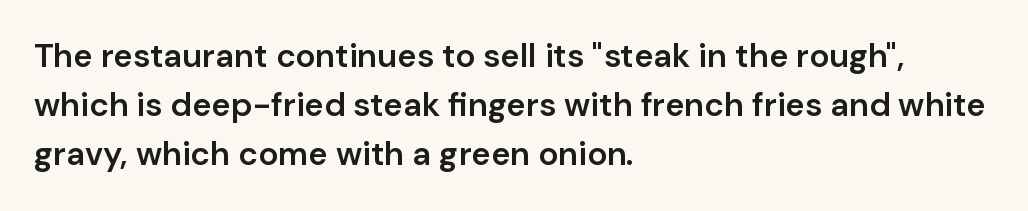
The image shows 33 px semibold sans-serif type, upright; set left-aligned, normal line spacing (1.49x), normal letter spacing, not underlined; low stroke contrast and a medium x-height.
